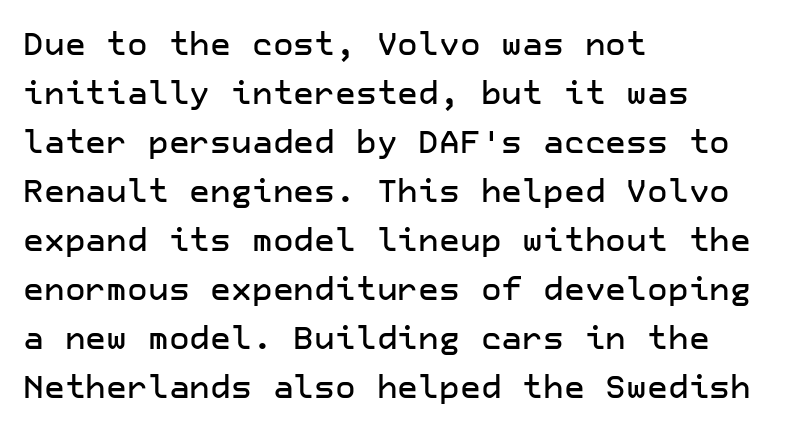
Style check: upright. Serifs: no, the terminals of the letterforms are clean. No extra tracking has been applied to these lines. Honestly, there is no underline to notice here at all. Rows of type keep a routine distance in the vertical direction.
